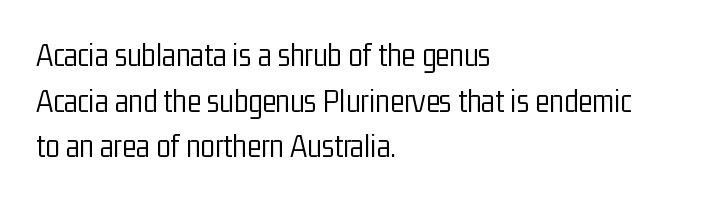
{"serif": "no", "italic": "no", "bold": "no", "weight": "light", "width": "condensed", "stroke_contrast": "low", "x_height": "medium", "monospaced": "no", "underline": "no", "align": "left", "line_spacing": "normal", "line_spacing_ratio": 1.38, "letter_spacing": "normal", "letter_spacing_em": 0.0, "glyph_px": 33}
